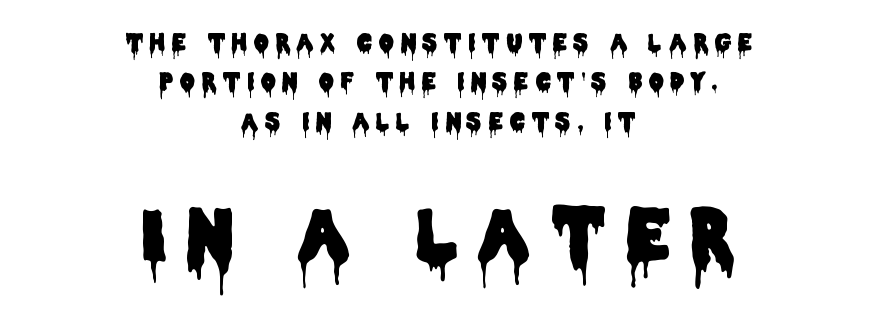
Q: Is the text italic (slanted)? A: No, it is upright.
Q: Is the typeface a serif or a sans-serif typeface? A: Sans-serif.
Q: Is the text underlined? A: No.
Q: How is the paragraph aligned? A: Centered.
Q: Is the spacing between letters normal or unusually wide? A: Unusually wide.
Q: Which block of text is set in a larger size, the first (top) or the second (bottom)? A: The second (bottom) one.
Q: Width (condensed, normal, or wide)? A: Condensed.
Q: Stroke contrast? A: Low.
Q: x-height? A: Large.
Q: Monospaced? A: No.
